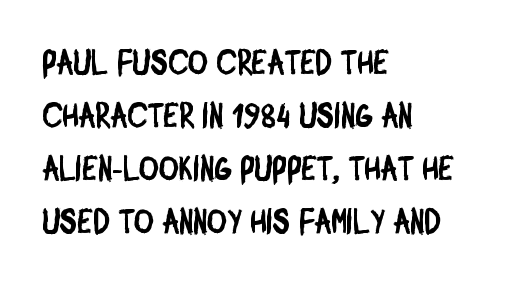
The image shows 34 px condensed sans-serif type; set left-aligned, normal line spacing (1.56x), normal letter spacing, not underlined; low stroke contrast and a large x-height.
